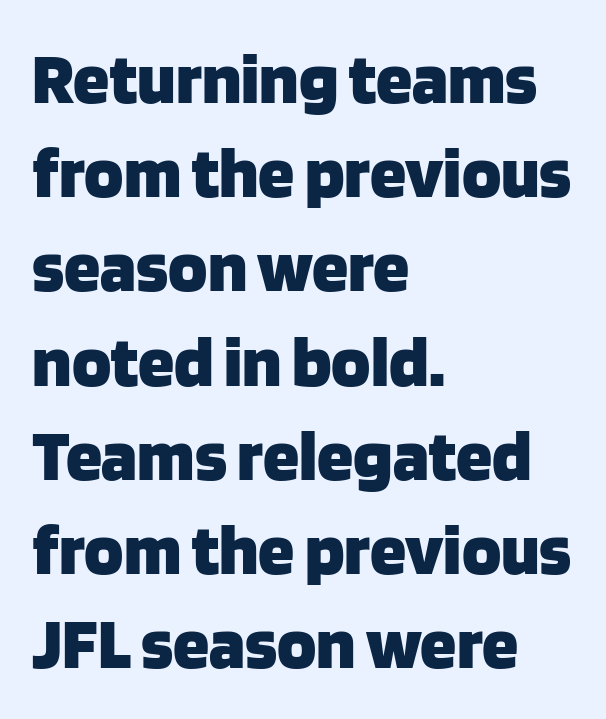
{"serif": "no", "italic": "no", "bold": "yes", "weight": "heavy", "width": "normal", "stroke_contrast": "low", "x_height": "large", "monospaced": "no", "underline": "no", "align": "left", "line_spacing": "normal", "line_spacing_ratio": 1.29, "letter_spacing": "normal", "letter_spacing_em": 0.0, "glyph_px": 73}
